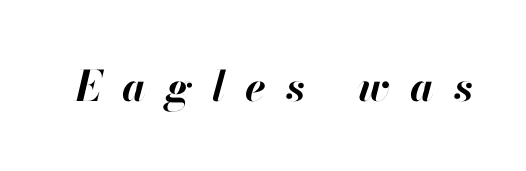
{"italic": "yes", "lean": "right", "slant_degrees": 13, "bold": "yes", "weight": "bold", "width": "normal", "stroke_contrast": "high", "x_height": "small", "monospaced": "no", "underline": "no", "letter_spacing": "wide", "letter_spacing_em": 0.49, "glyph_px": 42}
